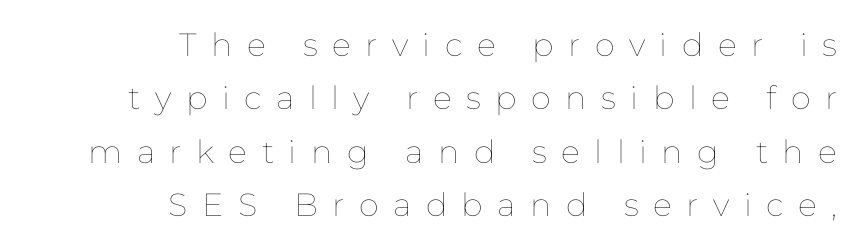
The image shows 32 px thin type, upright; set right-aligned, normal line spacing (1.67x), unusually wide letter spacing (+0.45 em), not underlined; low stroke contrast and a medium x-height.
